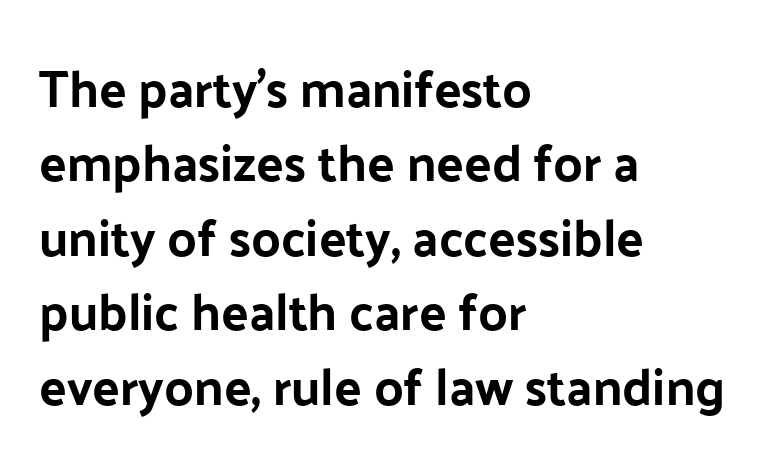
Q: Is the text bold? A: Yes.
Q: Is the text italic (slanted)? A: No, it is upright.
Q: Is the typeface a serif or a sans-serif typeface? A: Sans-serif.
Q: Is the text underlined? A: No.
Q: How is the paragraph aligned? A: Left-aligned.
Q: Is the spacing between letters normal or unusually wide? A: Normal.
Q: Is the spacing between lines tight, normal or loose? A: Normal.
Q: Width (condensed, normal, or wide)? A: Normal.
Q: Stroke contrast? A: Low.
Q: x-height? A: Medium.
Q: Monospaced? A: No.
